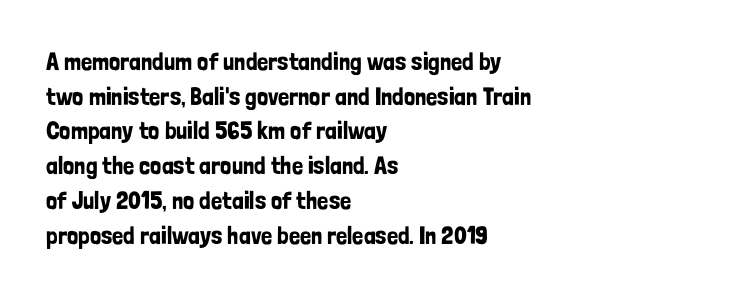
The image shows 25 px text type, upright; set left-aligned, normal line spacing (1.39x), normal letter spacing, not underlined.
